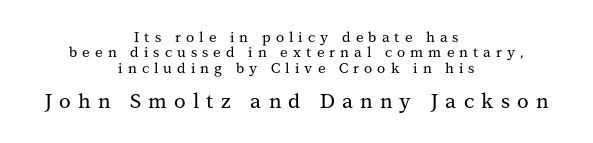
Q: Is the text italic (slanted)? A: No, it is upright.
Q: Is the text underlined? A: No.
Q: How is the paragraph aligned? A: Centered.
Q: Is the spacing between letters normal or unusually wide? A: Unusually wide.
Q: Is the spacing between lines tight, normal or loose? A: Tight.
Q: Which block of text is set in a larger size, the first (top) or the second (bottom)? A: The second (bottom) one.
